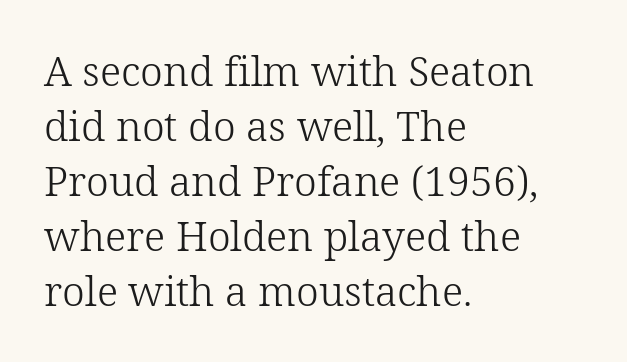
Line spacing here is normal. Look at the bottom of the vertical strokes: they flare into serifs here. Spacing verdict: proportional, widths tailored to each character. Unbolded letterforms with no extra heft. Descender tails drop into unmarked territory. Notice how the passage keeps a crisp vertical edge on the left only.
